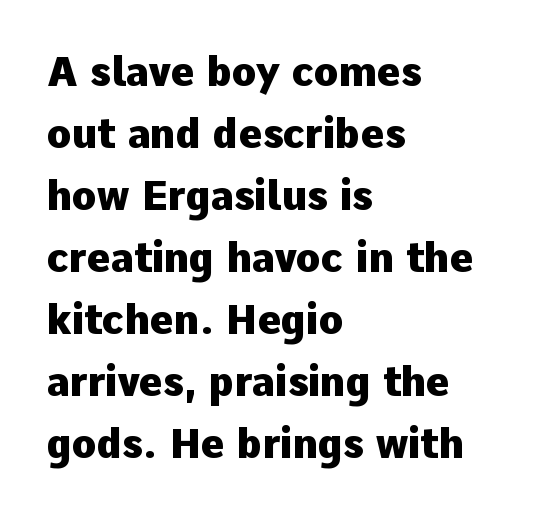
Compared with typical body copy, the letter spacing here is the same. Characters remain perfectly vertical along every line. If you drew a ruler down the left edge, every line would touch it. Underline: absent. Typographically, this falls in the sans-serif category. The passage shown is emphatically bold.
